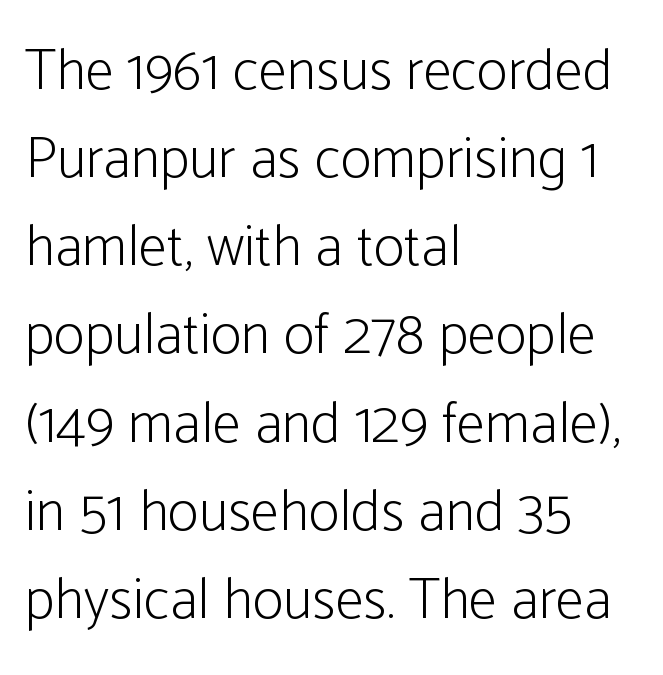
{"serif": "no", "italic": "no", "bold": "no", "weight": "light", "width": "condensed", "stroke_contrast": "low", "x_height": "medium", "monospaced": "no", "underline": "no", "align": "left", "line_spacing": "normal", "line_spacing_ratio": 1.52, "letter_spacing": "normal", "letter_spacing_em": 0.0, "glyph_px": 58}
